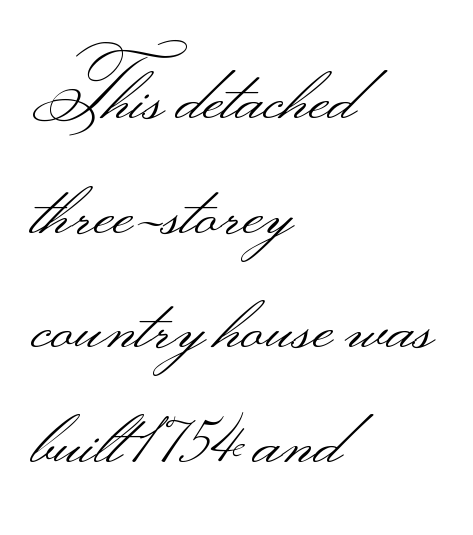
Honestly, there is no underline to notice here at all. Stroke mass is kept to a normal reading level or below. A typesetter would call this proportional, since set widths differ per character. Each word holds together tightly as a unit, with standard inter-letter gaps. You can tell from the bare stems that sans-serif type was used. These lines sit exactly where default settings would place them.
